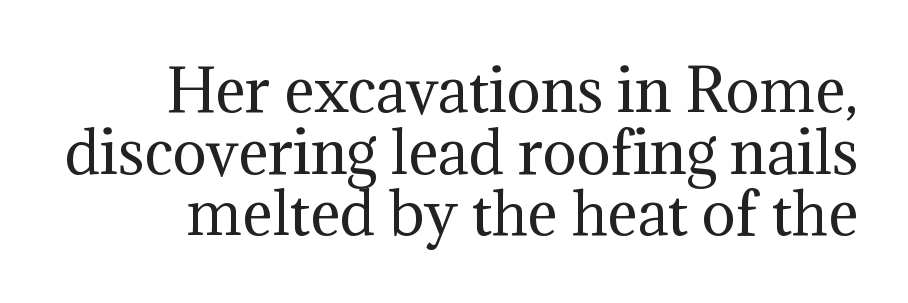
The passage shown is not bold in any degree. The zone under the glyphs is completely vacant. Type style note: has serifs. Character widths vary here, with narrow letters taking less room than wide ones. Every character sits straight up, as roman type does.
